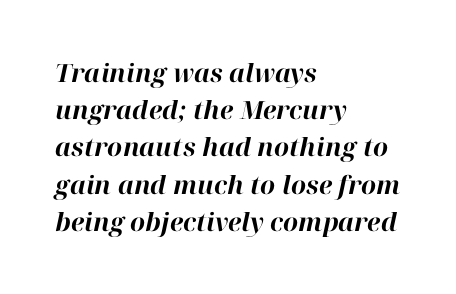
Beneath every word, the page is bare. Each word holds together tightly as a unit, with standard inter-letter gaps. The lettering tilts uniformly, giving the passage an italic look. Each line starts at the same left margin while the right side varies.
